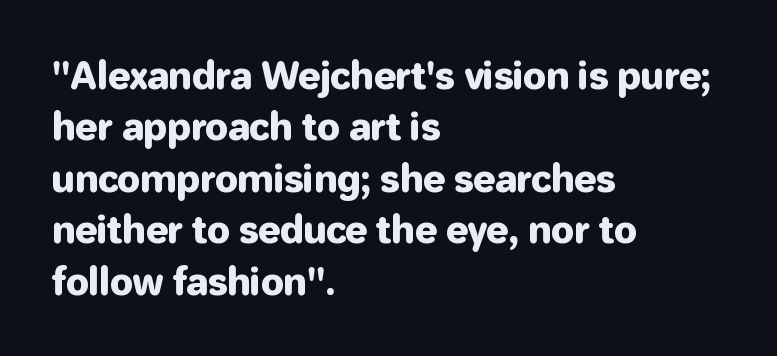
Honestly, the letter spacing is just normal — you wouldn't notice it. The specimen reads as upright at a glance. Beneath every word, the page is bare. Horizontally, the lines are justified to the leading edge only. The designer went with a sans here, leaving each stem footless. The passage shown is typed in a proportional face where columns would drift.
